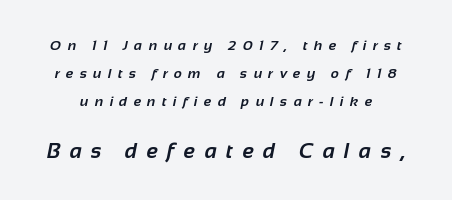
The image shows 21 px bold type; set loose line spacing (2.0x), unusually wide letter spacing (+0.45 em), not underlined; the second (bottom) block is 1.5x larger.
